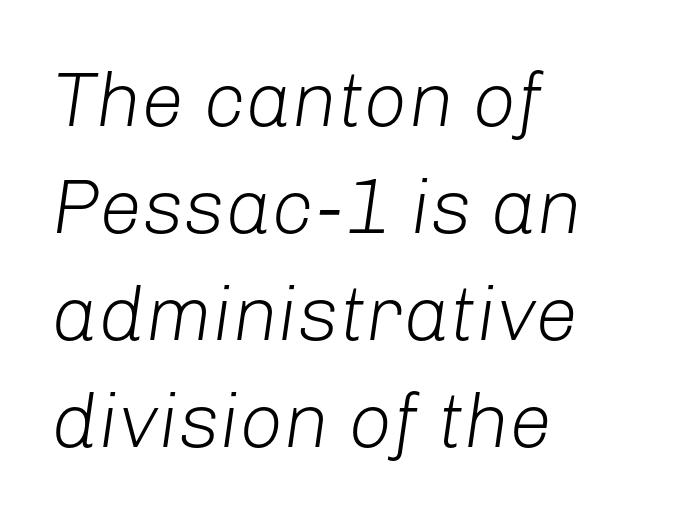
Q: Is the text bold? A: No.
Q: Is the text italic (slanted)? A: Yes, it leans right by about 8 degrees.
Q: Is the text underlined? A: No.
Q: How is the paragraph aligned? A: Left-aligned.
Q: Is the spacing between letters normal or unusually wide? A: Normal.
Q: Is the spacing between lines tight, normal or loose? A: Normal.
Q: Width (condensed, normal, or wide)? A: Normal.
Q: Stroke contrast? A: Low.
Q: x-height? A: Medium.
Q: Monospaced? A: No.
